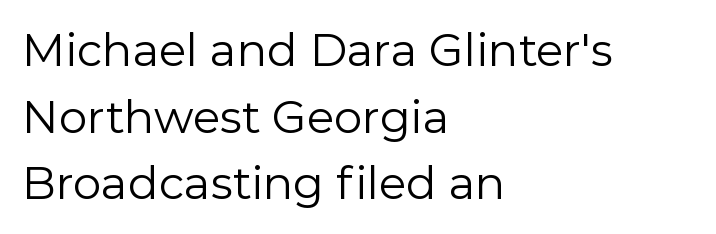
Teacher's note: observe the even left margin — that is flush-left alignment. Unlike italic type, these characters show no tilt at all. The block of text has a typical density, with ordinary space between rows. The text was rendered using a sans face with plain stroke endings.
